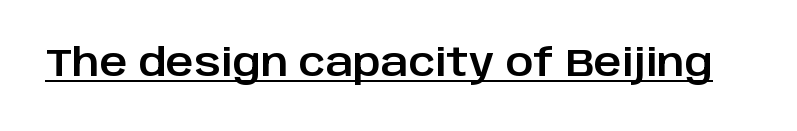
Q: Is the text italic (slanted)? A: No, it is upright.
Q: Is the typeface a serif or a sans-serif typeface? A: Sans-serif.
Q: Is the text underlined? A: Yes.
Q: Is the spacing between letters normal or unusually wide? A: Normal.
Q: Width (condensed, normal, or wide)? A: Normal.
Q: Stroke contrast? A: Low.
Q: x-height? A: Large.
Q: Monospaced? A: No.
